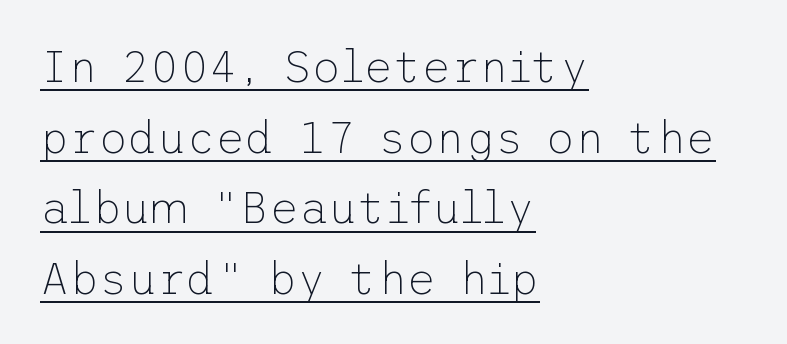
Q: Is the text bold? A: No.
Q: Is the text italic (slanted)? A: No, it is upright.
Q: Is the typeface a serif or a sans-serif typeface? A: Sans-serif.
Q: Is the text underlined? A: Yes.
Q: How is the paragraph aligned? A: Left-aligned.
Q: Is the spacing between letters normal or unusually wide? A: Normal.
Q: Is the spacing between lines tight, normal or loose? A: Normal.
Q: Width (condensed, normal, or wide)? A: Normal.
Q: Stroke contrast? A: Low.
Q: x-height? A: Medium.
